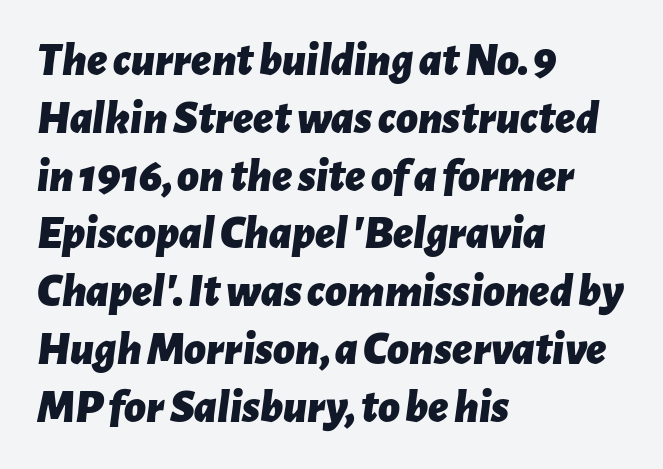
Each letter keeps its own natural width here, so spacing adapts to shape. Casual observation: everything's shoved over to the left. Spacing between characters is what you'd get straight out of the box. Type without underlining. When letters slant like this, we call the style italic. Its strokes are broad and dark, the hallmark of bold type.
